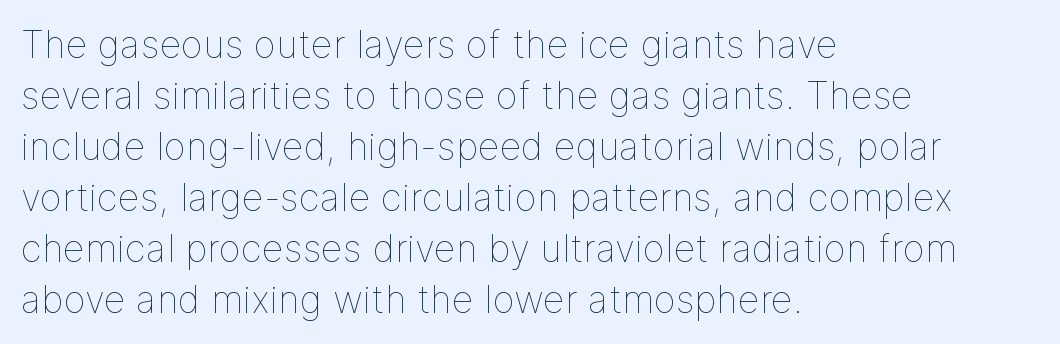
Posture: straight, roman, zero tilt. Short and long lines alike share a common starting point at left. Here the designer chose a conventional face with non-uniform glyph widths. On a weight scale, this lands at 450 or below. The rendering keeps characters at their native spacing. Descenders are the only things crossing below the line.
